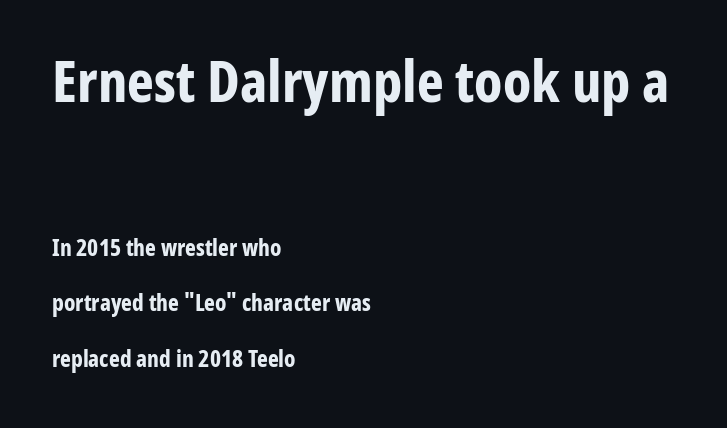
Q: Is the text bold? A: Yes.
Q: Is the text italic (slanted)? A: No, it is upright.
Q: Is the typeface a serif or a sans-serif typeface? A: Sans-serif.
Q: Is the text underlined? A: No.
Q: How is the paragraph aligned? A: Left-aligned.
Q: Is the spacing between letters normal or unusually wide? A: Normal.
Q: Is the spacing between lines tight, normal or loose? A: Loose.
Q: Which block of text is set in a larger size, the first (top) or the second (bottom)? A: The first (top) one.
Q: Width (condensed, normal, or wide)? A: Condensed.
Q: Stroke contrast? A: Low.
Q: x-height? A: Medium.
Q: Monospaced? A: No.
